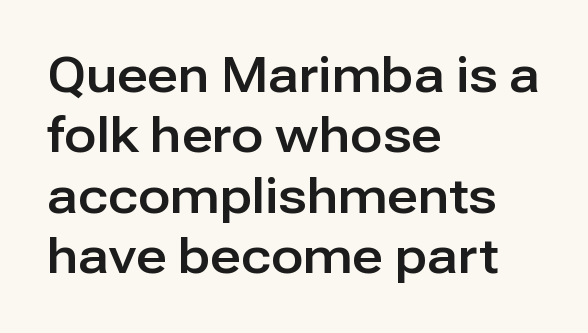
{"serif": "no", "italic": "no", "width": "normal", "stroke_contrast": "low", "x_height": "medium", "monospaced": "no", "underline": "no", "align": "left", "line_spacing": "normal", "line_spacing_ratio": 1.26, "letter_spacing": "normal", "letter_spacing_em": 0.0, "glyph_px": 48}
